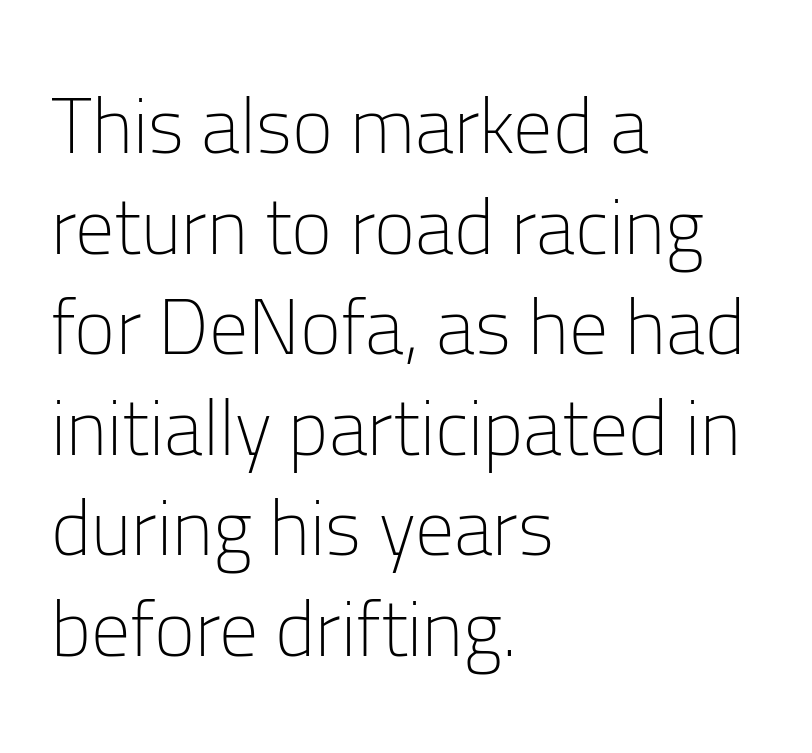
The image shows 78 px light sans-serif type, upright; set left-aligned, normal line spacing (1.29x), normal letter spacing, not underlined; low stroke contrast and a medium x-height.
